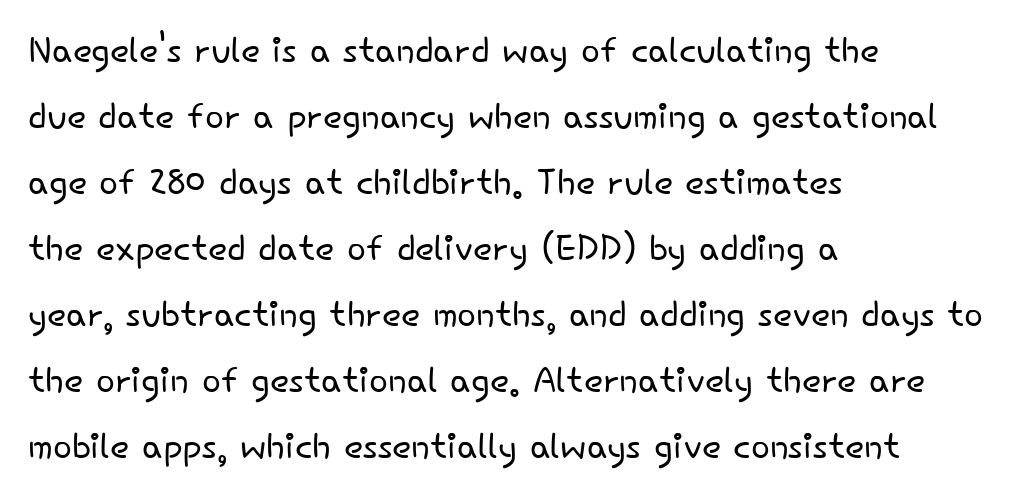
{"serif": "no", "italic": "no", "bold": "no", "weight": "light", "width": "normal", "stroke_contrast": "low", "x_height": "small", "monospaced": "no", "underline": "no", "align": "left", "line_spacing": "normal", "line_spacing_ratio": 1.32, "letter_spacing": "normal", "letter_spacing_em": 0.0, "glyph_px": 50}
